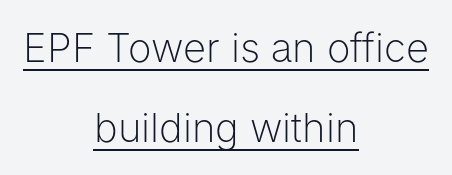
The image shows 40 px light sans-serif type, upright; set centered, loose line spacing (2.0x), normal letter spacing, underlined; low stroke contrast and a medium x-height.
